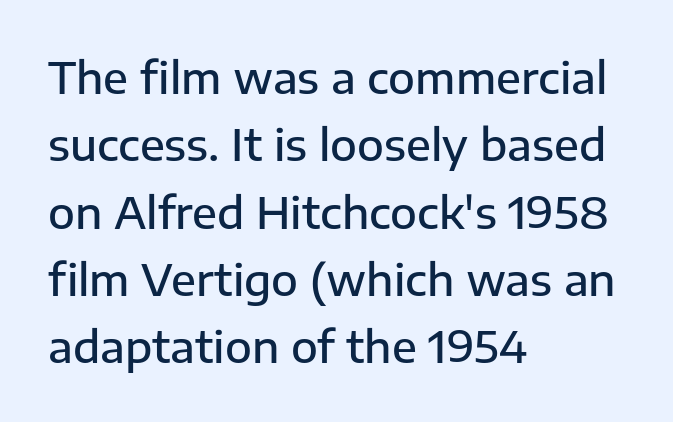
The image shows 44 px semibold sans-serif type, upright; set left-aligned, normal line spacing (1.53x), normal letter spacing, not underlined; low stroke contrast and a medium x-height.
